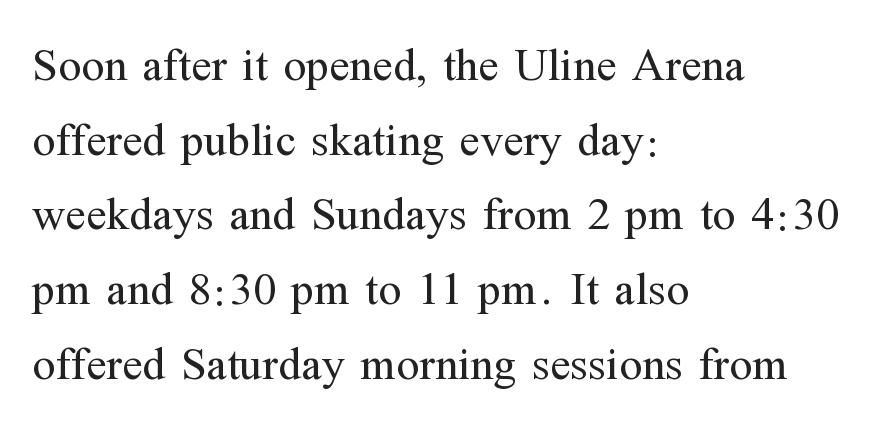
The image shows 47 px regular-weight serif type, upright; set left-aligned, normal line spacing (1.59x), normal letter spacing, not underlined; medium stroke contrast and a medium x-height.
